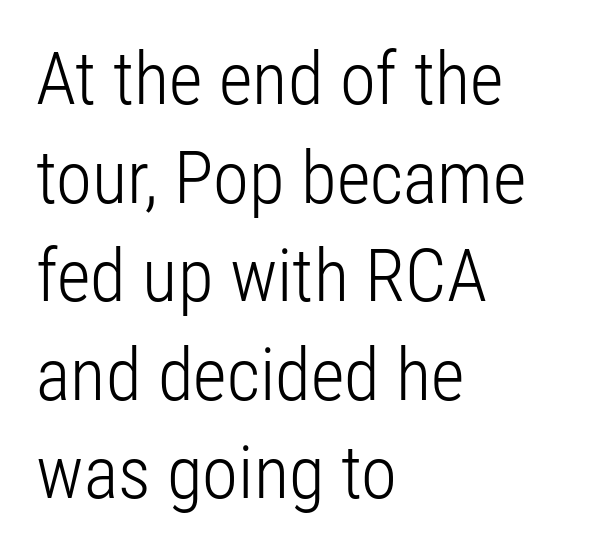
Note the varied advance widths — an 'i' is clearly narrower than an 'm'. Is there much room between lines? A standard amount, neither cramped nor airy. Honestly, the letter spacing is just normal — you wouldn't notice it. These lines are set flush left with a ragged right edge. This rendering employs a face without finishing strokes, i.e., a sans-serif.
